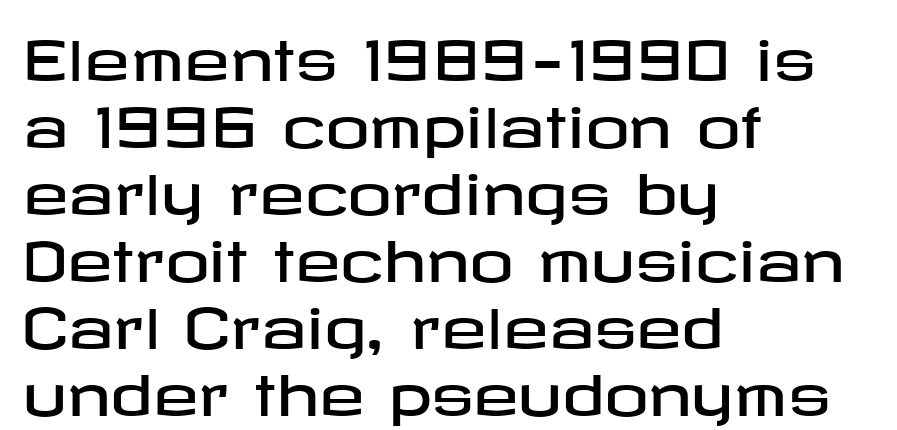
The image shows 55 px wide sans-serif type, upright; set left-aligned, line spacing 1.22x, normal letter spacing, not underlined; low stroke contrast and a medium x-height.
